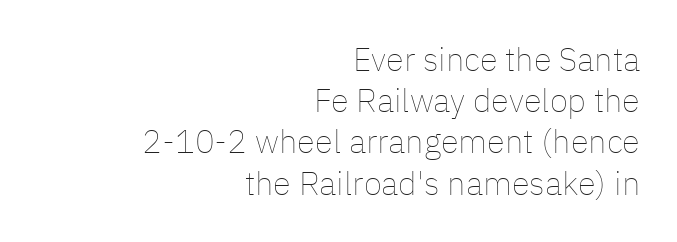
The image shows 33 px thin type, upright; set right-aligned, normal line spacing (1.25x), normal letter spacing, not underlined; low stroke contrast and a medium x-height.
